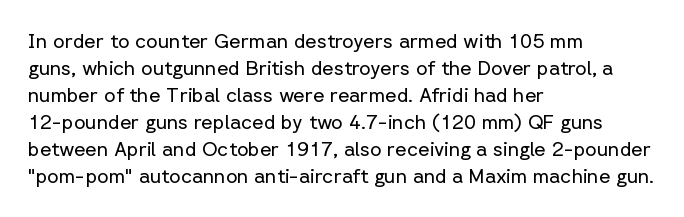
Q: Is the text bold? A: No.
Q: Is the text italic (slanted)? A: No, it is upright.
Q: Is the text underlined? A: No.
Q: How is the paragraph aligned? A: Left-aligned.
Q: Is the spacing between letters normal or unusually wide? A: Normal.
Q: Is the spacing between lines tight, normal or loose? A: Normal.
